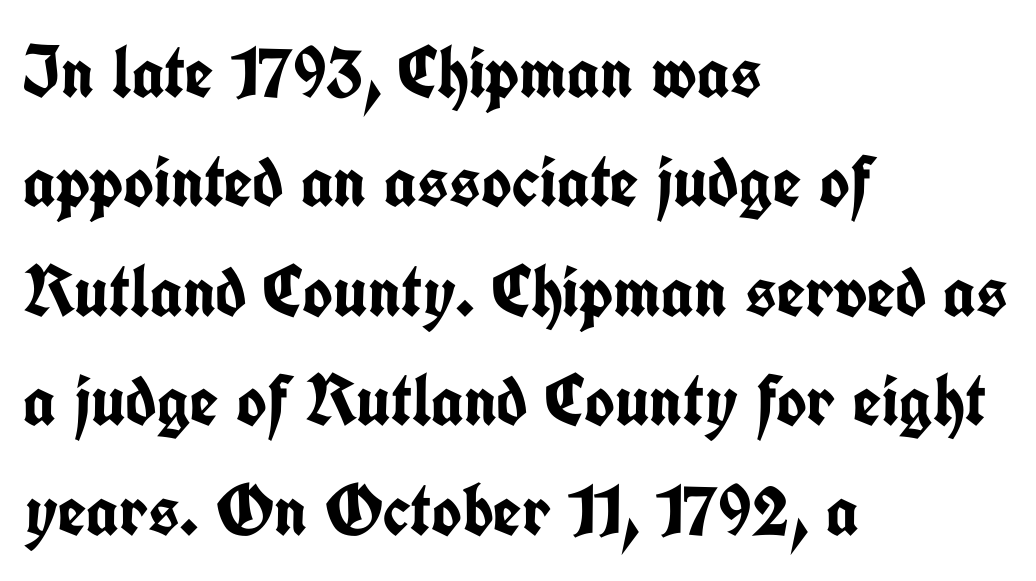
The axis of the letterforms is exactly vertical. The letters carry no serifs — their stems end cleanly without finishing strokes. Each line starts at the same left margin while the right side varies. This rendering features lettering with no underline. The lines sit at an ordinary, default distance from one another. Looks like regular typesetting: each glyph gets only the width it needs.
